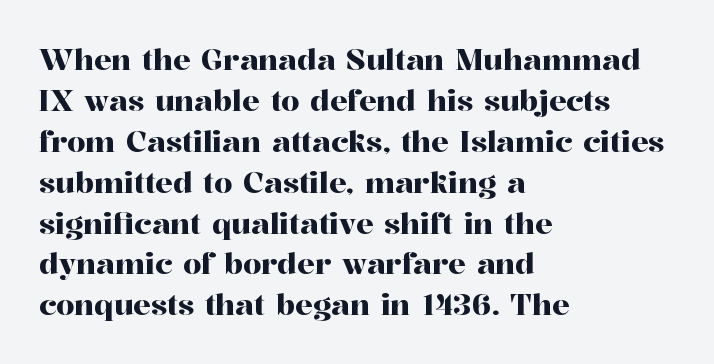
Students, observe: this is what conventionally led text looks like. The type family on display is of the serif kind. Does extra space separate the letters? No, they use regular spacing. Typeset ragged right — the left edge is the straight one. The letters stand straight up with perfectly vertical stems. Character widths vary here, with narrow letters taking less room than wide ones.
